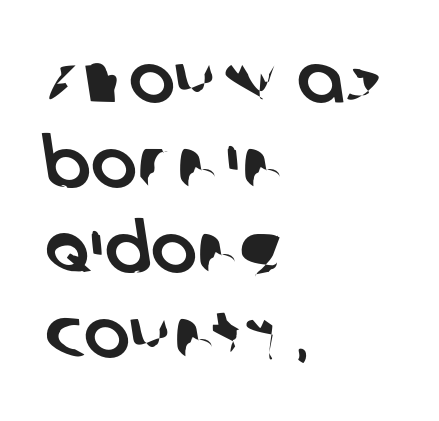
{"serif": "no", "width": "normal", "stroke_contrast": "low", "x_height": "large", "monospaced": "no", "underline": "no", "align": "left", "line_spacing_ratio": 1.23, "letter_spacing": "normal", "letter_spacing_em": 0.0, "glyph_px": 69}
